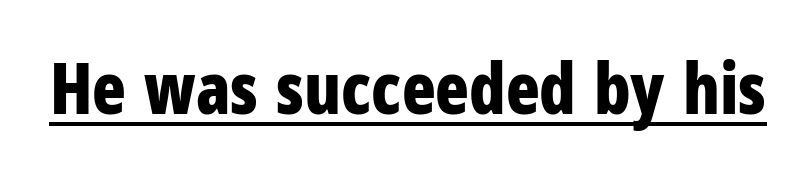
The image shows 70 px bold, condensed sans-serif type, upright; set normal letter spacing, underlined; low stroke contrast and a medium x-height.
